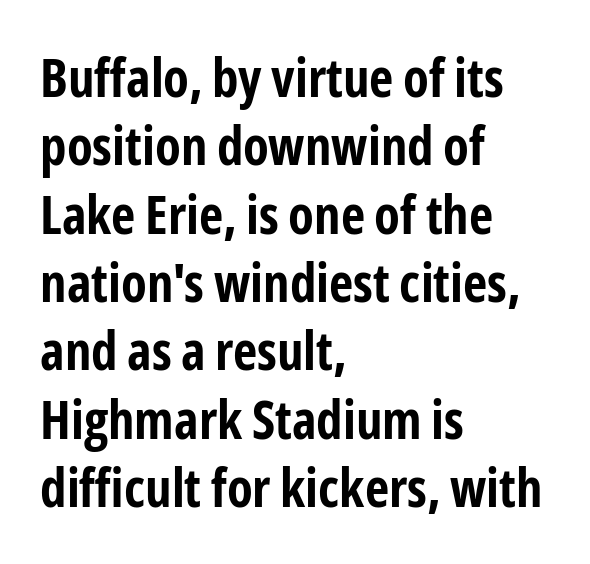
The image shows 53 px bold, condensed sans-serif type, upright; set left-aligned, normal line spacing (1.29x), normal letter spacing, not underlined; low stroke contrast and a medium x-height.
